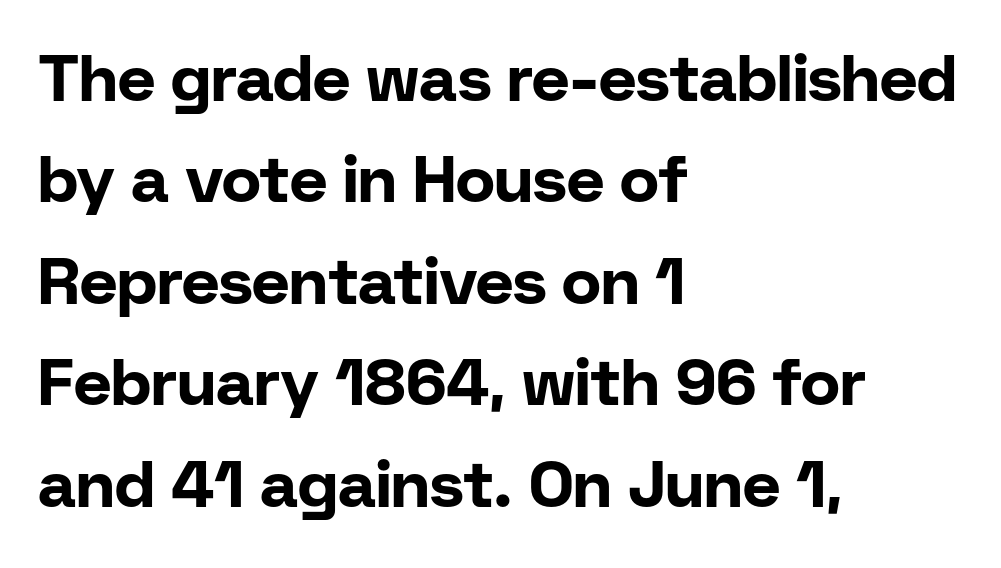
Quick note: underline off. Which margin do the lines hug? The left one — the right edge is uneven. Proportional: the letters do not fall into vertical columns. You can tell from the bare stems that sans-serif type was used.
